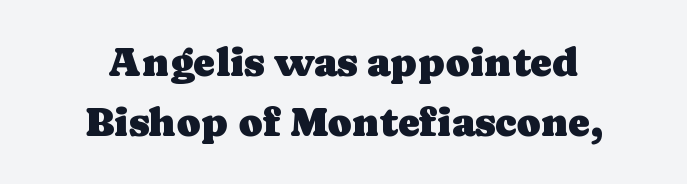
The image shows 41 px serif type, upright; set centered, normal line spacing (1.46x), normal letter spacing, not underlined; low stroke contrast and a medium x-height.
